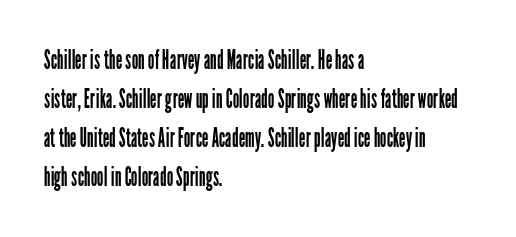
Each new line begins a customary step beneath the previous one. Students, note that the glyphs here touch the page at normal intervals. Letters rest on an invisible, unmarked baseline. Posture: upright roman.
